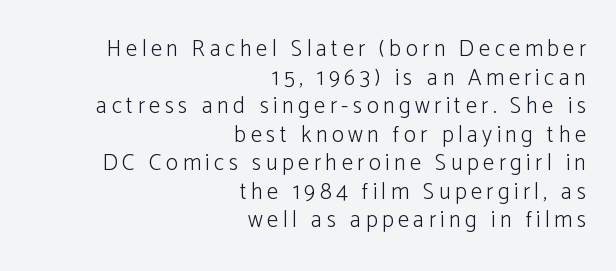
This rendering features lettering with no underline. Weight: regular or lighter. The paragraph has a hard right edge and a soft left edge. Notice how the stems are strictly vertical — no italics here.
